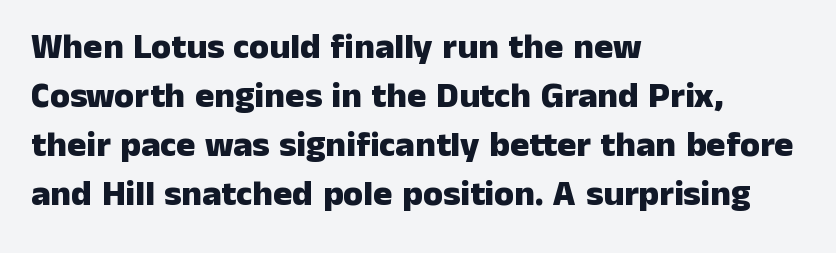
The image shows 36 px heavy sans-serif type, upright; set left-aligned, normal line spacing (1.36x), normal letter spacing, not underlined; low stroke contrast and a medium x-height.
